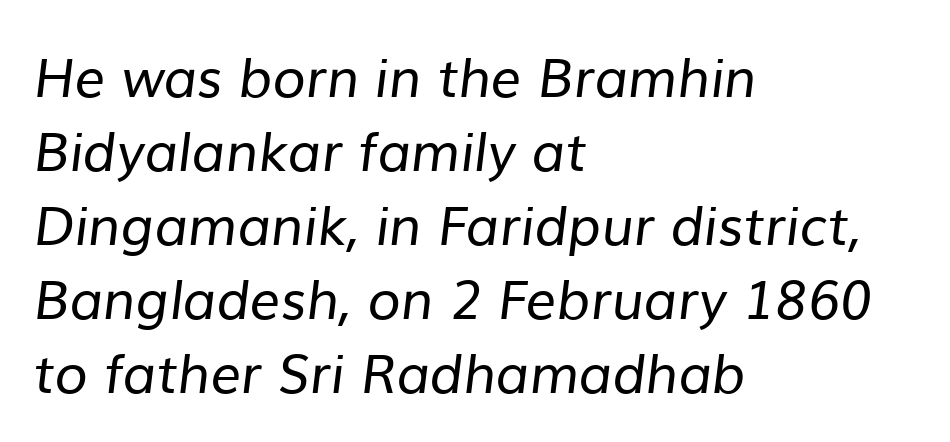
The image shows 54 px regular-weight sans-serif type; set left-aligned, normal line spacing (1.37x), normal letter spacing, not underlined; low stroke contrast and a medium x-height.
